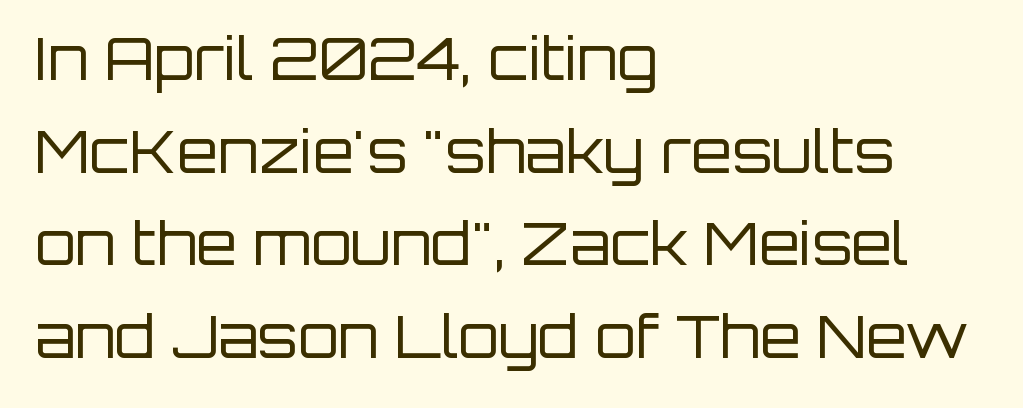
A typesetter would call this proportional, since set widths differ per character. No extra tracking has been applied to these lines. Stem width sits at or under what a default text font uses. The lines in this sample share a left origin and differ only in where they stop. A sans-serif font was chosen for this passage. Posture: vertical.
